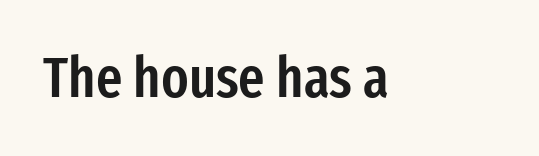
Check under the words: just untouched page. Varying glyph widths throughout — classic text-font behaviour. It's the straight-up-and-down kind of type. The type is set solid horizontally, with unmodified tracking. The letters carry no serifs — their stems end cleanly without finishing strokes. The rendering uses a semibold face; strokes are thickened but not to full bold.
